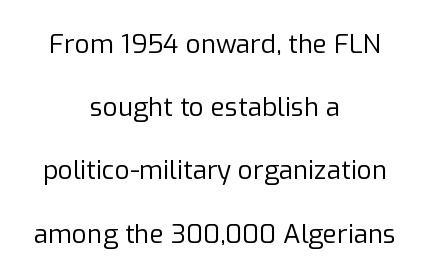
{"italic": "no", "bold": "no", "underline": "no", "align": "center", "line_spacing": "loose", "line_spacing_ratio": 2.43, "letter_spacing": "normal", "letter_spacing_em": 0.0, "glyph_px": 26}
